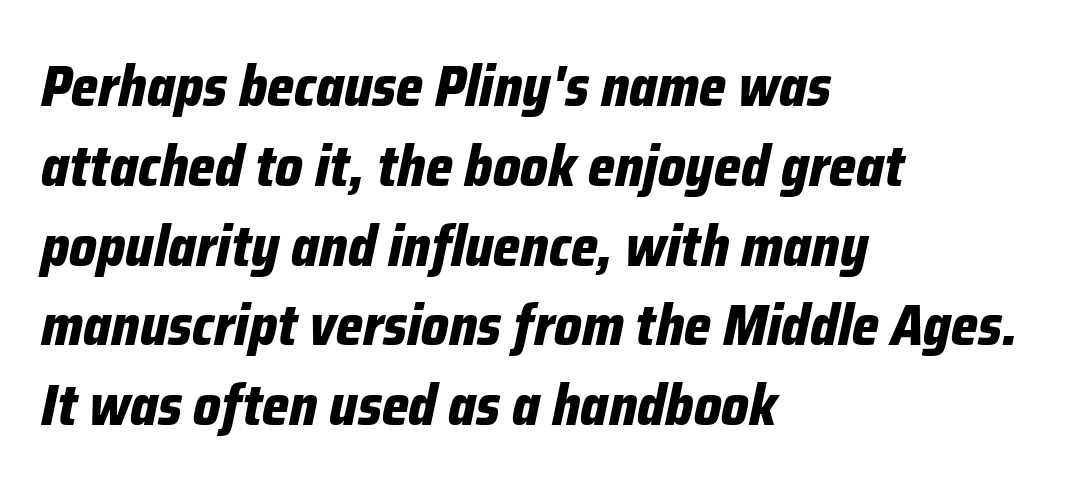
The face used here is rendered with its standard letterfit. Weight: bold. When letters slant like this, we call the style italic. Notice how descenders clear the ascenders below comfortably — that's standard leading. Layout note: lines flush left. Looks like regular typesetting: each glyph gets only the width it needs.
